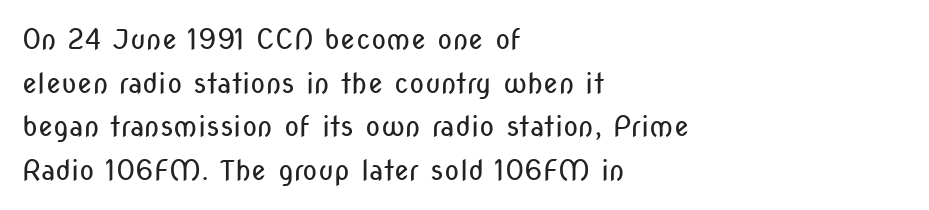
Q: Is the text bold? A: No.
Q: Is the text italic (slanted)? A: No, it is upright.
Q: Is the typeface a serif or a sans-serif typeface? A: Sans-serif.
Q: Is the text underlined? A: No.
Q: How is the paragraph aligned? A: Left-aligned.
Q: Is the spacing between letters normal or unusually wide? A: Normal.
Q: Is the spacing between lines tight, normal or loose? A: Normal.
Q: Width (condensed, normal, or wide)? A: Condensed.
Q: Stroke contrast? A: Low.
Q: x-height? A: Medium.
Q: Monospaced? A: No.
